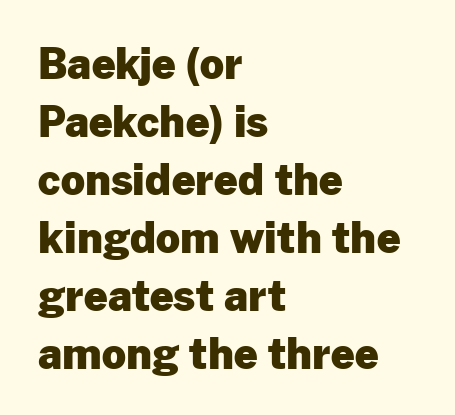
{"serif": "no", "italic": "no", "bold": "yes", "weight": "heavy", "width": "normal", "stroke_contrast": "low", "x_height": "medium", "monospaced": "no", "underline": "no", "align": "left", "line_spacing": "normal", "line_spacing_ratio": 1.38, "letter_spacing": "normal", "letter_spacing_em": 0.0, "glyph_px": 42}
